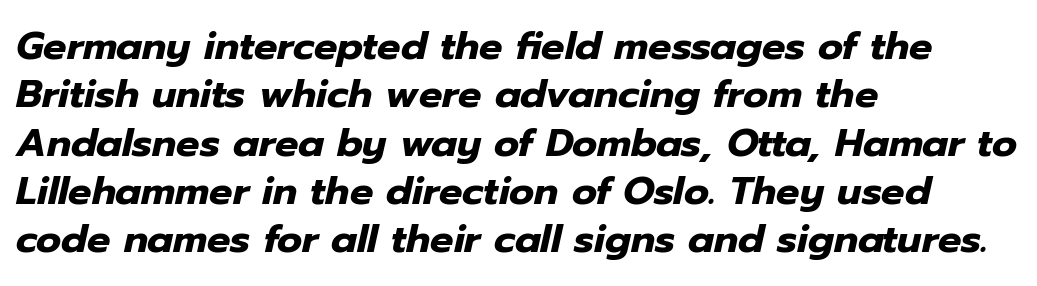
The image shows 39 px heavy type, italic (leaning right); set left-aligned, line spacing 1.24x, normal letter spacing, not underlined; low stroke contrast and a medium x-height.
